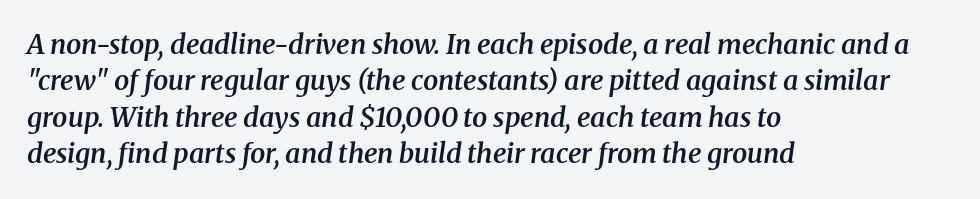
The image shows 27 px text type, italic (leaning right); set left-aligned, normal line spacing (1.35x), normal letter spacing, not underlined.
